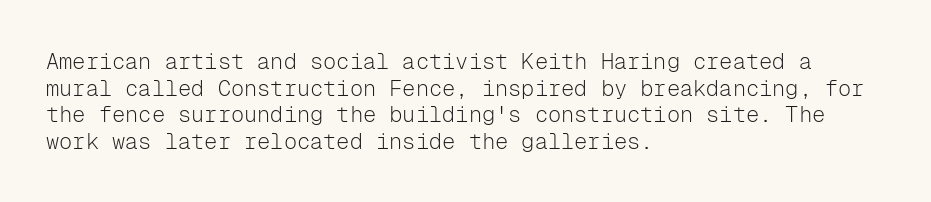
The face used here is rendered with its standard letterfit. The rag falls on the right side of this text block. The typeface has the unassuming heft of standard copy or less. Italic: no, the glyphs are upright roman.
